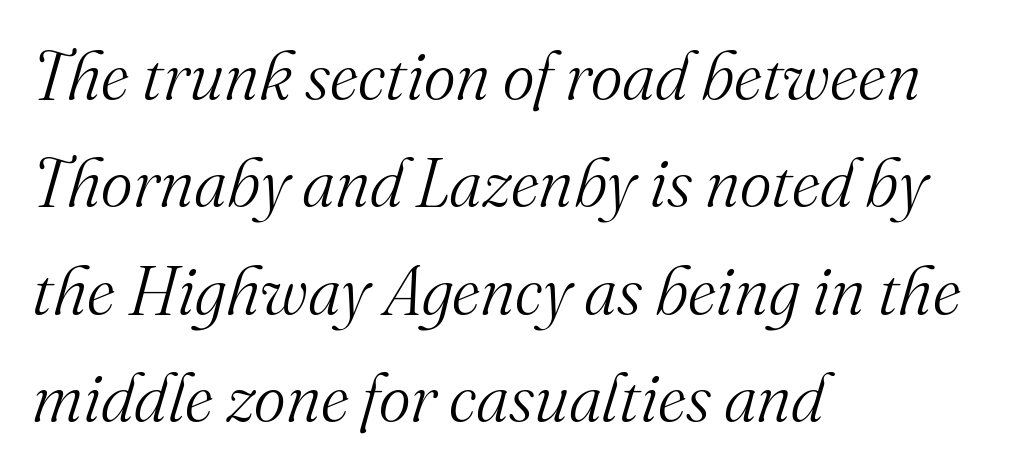
{"serif": "yes", "italic": "yes", "lean": "right", "slant_degrees": 16, "bold": "no", "weight": "light", "width": "normal", "stroke_contrast": "medium", "x_height": "small", "monospaced": "no", "underline": "no", "align": "left", "line_spacing": "normal", "line_spacing_ratio": 1.58, "letter_spacing": "normal", "letter_spacing_em": 0.0, "glyph_px": 68}
